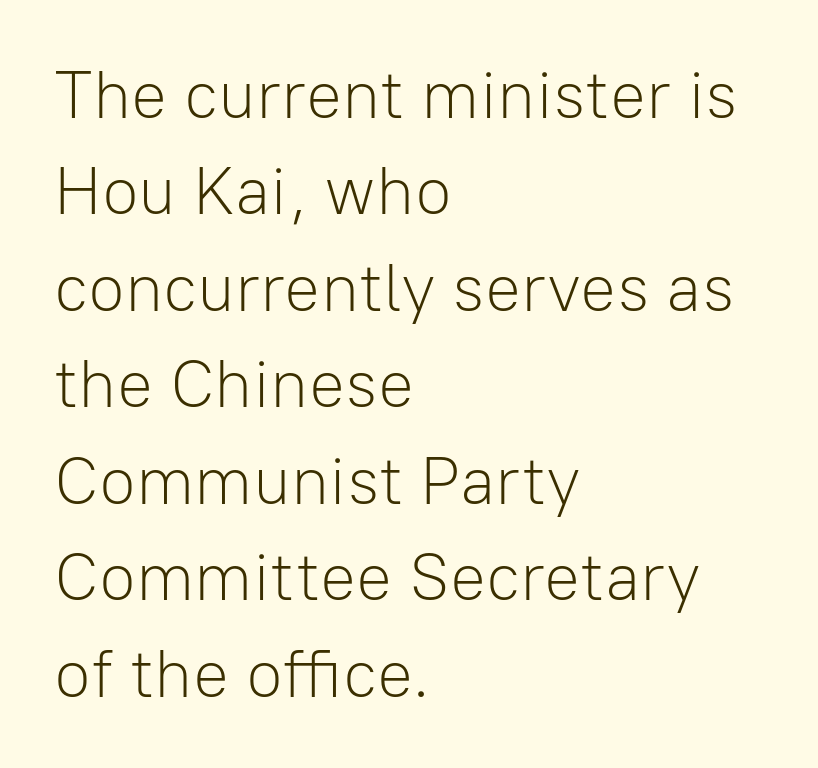
{"serif": "no", "italic": "no", "bold": "no", "weight": "light", "width": "normal", "stroke_contrast": "low", "x_height": "medium", "monospaced": "no", "underline": "no", "align": "left", "line_spacing": "normal", "line_spacing_ratio": 1.44, "letter_spacing": "normal", "letter_spacing_em": 0.0, "glyph_px": 67}
